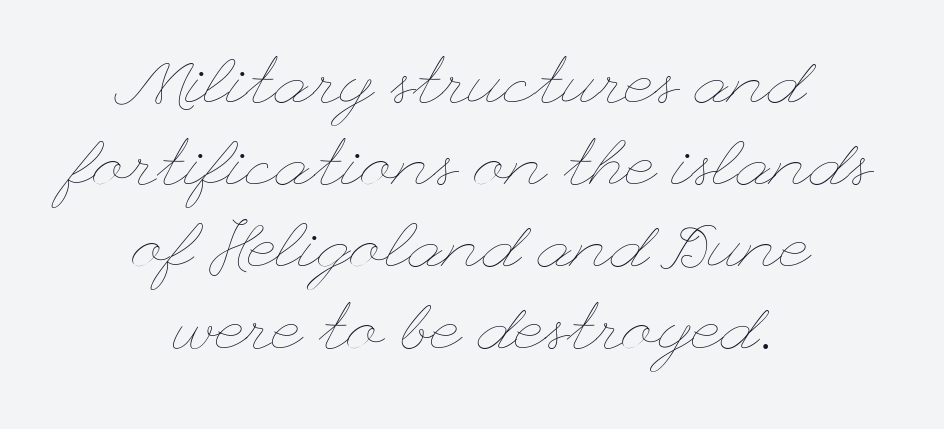
The image shows 65 px thin, wide type; set centered, normal line spacing (1.26x), normal letter spacing, not underlined; low stroke contrast and a small x-height.
